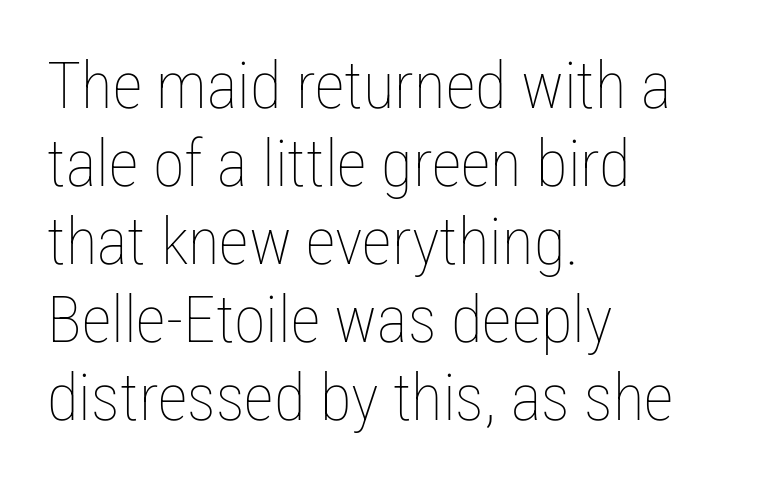
Quick note: not italic, upright. Short and long lines alike share a common starting point at left. Underlining? Definitely not there. These lines are rendered in a variable-pitch font. A light-to-regular cut is what we see here.
